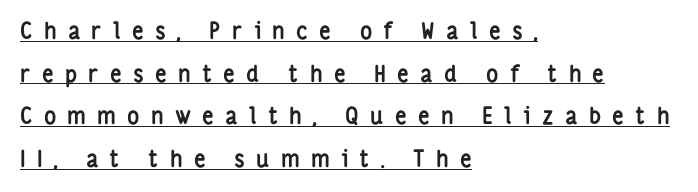
The image shows 23 px bold type, upright; set left-aligned, line spacing 1.85x, unusually wide letter spacing (+0.49 em), underlined.
